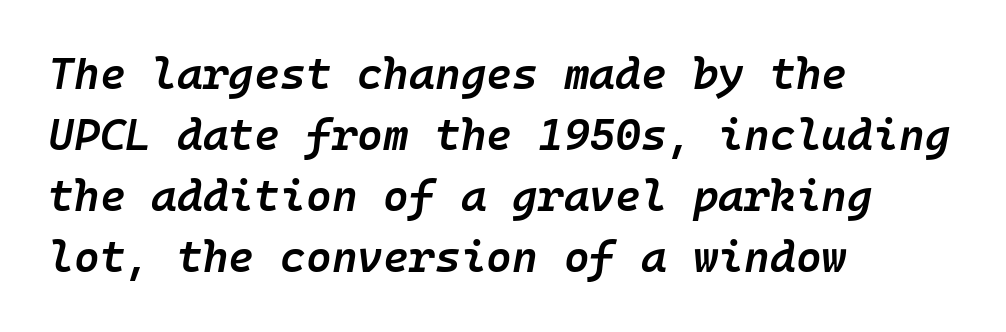
What weight is shown? A semibold, between regular and bold. Leading matches the norm, producing a regular column. Line starts are locked; line ends wander. Here the glyphs are tracked normally, forming tight word shapes. The font's italic variant was chosen for this text.
